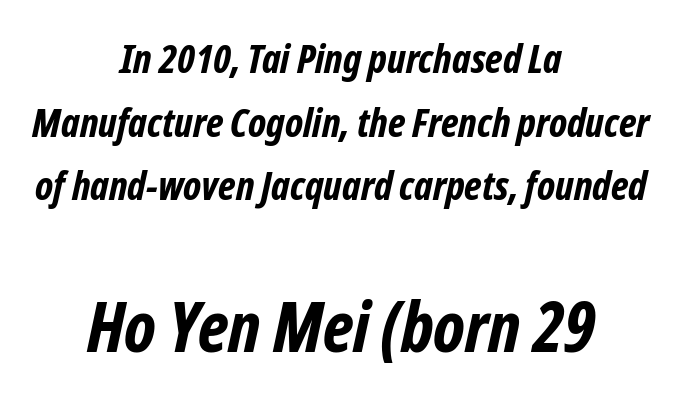
Q: Is the text bold? A: Yes.
Q: Is the typeface a serif or a sans-serif typeface? A: Sans-serif.
Q: Is the text underlined? A: No.
Q: How is the paragraph aligned? A: Centered.
Q: Is the spacing between letters normal or unusually wide? A: Normal.
Q: Is the spacing between lines tight, normal or loose? A: Normal.
Q: Which block of text is set in a larger size, the first (top) or the second (bottom)? A: The second (bottom) one.
Q: Width (condensed, normal, or wide)? A: Condensed.
Q: Stroke contrast? A: Low.
Q: x-height? A: Medium.
Q: Monospaced? A: No.
